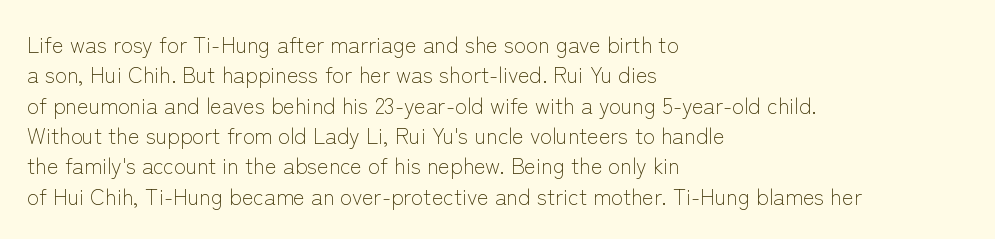
{"italic": "no", "bold": "no", "underline": "no", "align": "left", "line_spacing": "normal", "line_spacing_ratio": 1.38, "letter_spacing": "normal", "letter_spacing_em": 0.0, "glyph_px": 22}
